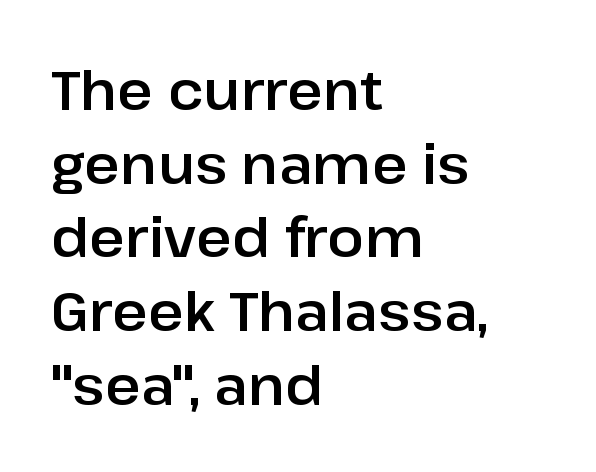
{"serif": "no", "italic": "no", "width": "normal", "stroke_contrast": "low", "x_height": "medium", "monospaced": "no", "underline": "no", "align": "left", "line_spacing": "normal", "line_spacing_ratio": 1.34, "letter_spacing": "normal", "letter_spacing_em": 0.0, "glyph_px": 55}
